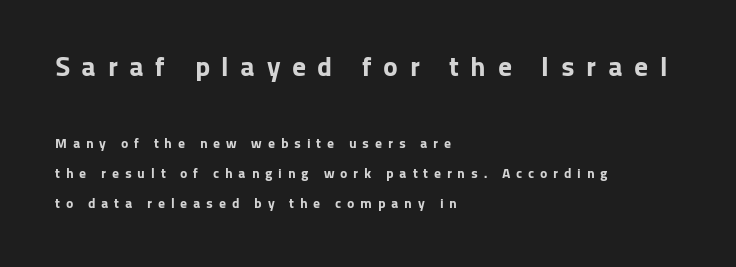
Q: Is the text bold? A: Yes.
Q: Is the text italic (slanted)? A: No, it is upright.
Q: Is the typeface a serif or a sans-serif typeface? A: Sans-serif.
Q: Is the text underlined? A: No.
Q: How is the paragraph aligned? A: Left-aligned.
Q: Is the spacing between letters normal or unusually wide? A: Unusually wide.
Q: Is the spacing between lines tight, normal or loose? A: Loose.
Q: Which block of text is set in a larger size, the first (top) or the second (bottom)? A: The first (top) one.
Q: Width (condensed, normal, or wide)? A: Normal.
Q: Stroke contrast? A: Low.
Q: x-height? A: Medium.
Q: Monospaced? A: No.
